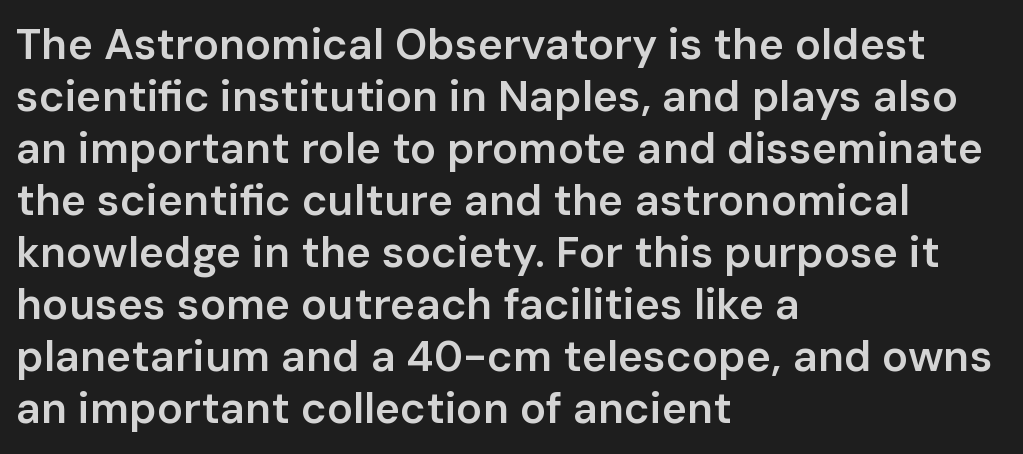
{"serif": "no", "italic": "no", "bold": "semi", "weight": "semibold", "width": "normal", "stroke_contrast": "low", "x_height": "medium", "monospaced": "no", "underline": "no", "align": "left", "line_spacing_ratio": 1.21, "letter_spacing": "normal", "letter_spacing_em": 0.0, "glyph_px": 43}
